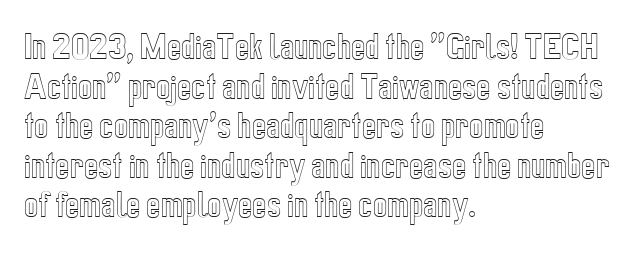
{"italic": "no", "width": "condensed", "x_height": "medium", "monospaced": "no", "underline": "no", "align": "left", "line_spacing": "normal", "line_spacing_ratio": 1.32, "letter_spacing": "normal", "letter_spacing_em": 0.0, "glyph_px": 30}
